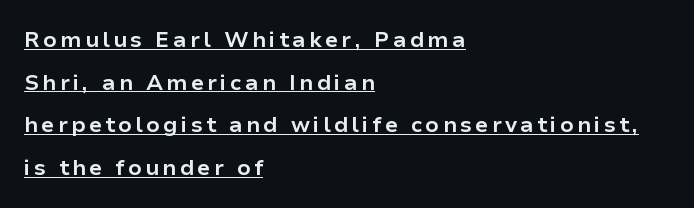
{"italic": "no", "bold": "yes", "underline": "yes", "align": "left", "line_spacing": "loose", "line_spacing_ratio": 1.94, "glyph_px": 22}
